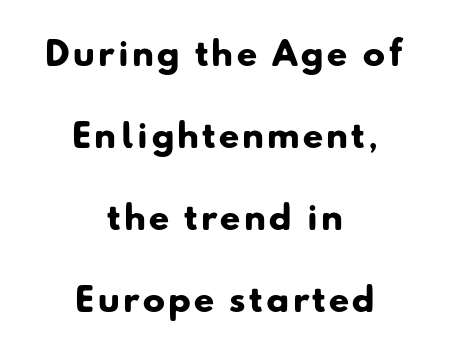
Q: Is the text bold? A: Yes.
Q: Is the typeface a serif or a sans-serif typeface? A: Sans-serif.
Q: Is the text underlined? A: No.
Q: How is the paragraph aligned? A: Centered.
Q: Is the spacing between lines tight, normal or loose? A: Loose.
Q: Width (condensed, normal, or wide)? A: Normal.
Q: Stroke contrast? A: Low.
Q: x-height? A: Small.
Q: Monospaced? A: No.
